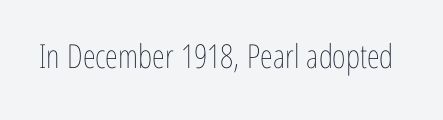
Q: Is the text bold? A: No.
Q: Is the text italic (slanted)? A: No, it is upright.
Q: Is the text underlined? A: No.
Q: Is the spacing between letters normal or unusually wide? A: Normal.
Q: Width (condensed, normal, or wide)? A: Condensed.
Q: Stroke contrast? A: Low.
Q: x-height? A: Medium.
Q: Monospaced? A: No.
